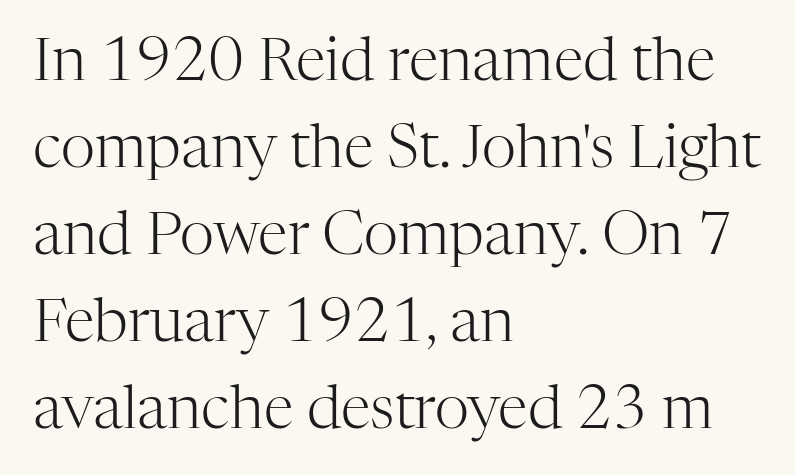
Q: Is the text bold? A: No.
Q: Is the text italic (slanted)? A: No, it is upright.
Q: Is the typeface a serif or a sans-serif typeface? A: Serif.
Q: Is the text underlined? A: No.
Q: How is the paragraph aligned? A: Left-aligned.
Q: Is the spacing between letters normal or unusually wide? A: Normal.
Q: Is the spacing between lines tight, normal or loose? A: Normal.
Q: Width (condensed, normal, or wide)? A: Normal.
Q: Stroke contrast? A: High.
Q: x-height? A: Medium.
Q: Monospaced? A: No.
